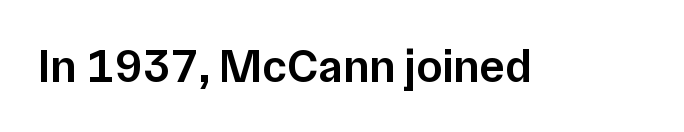
The image shows 47 px semibold sans-serif type, upright; set normal letter spacing, not underlined; low stroke contrast and a medium x-height.
